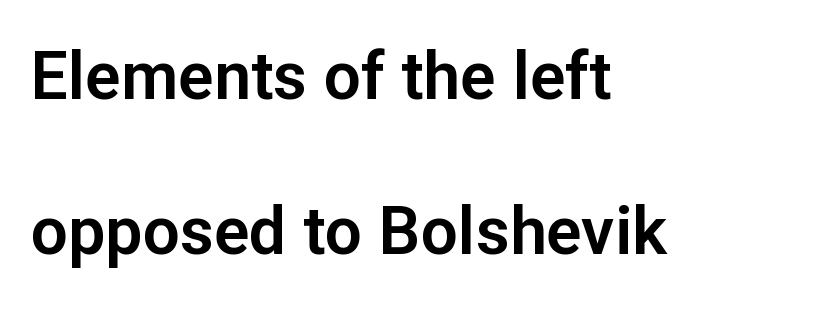
The image shows 66 px sans-serif type, upright; set left-aligned, loose line spacing (2.35x), normal letter spacing, not underlined; low stroke contrast and a medium x-height.
